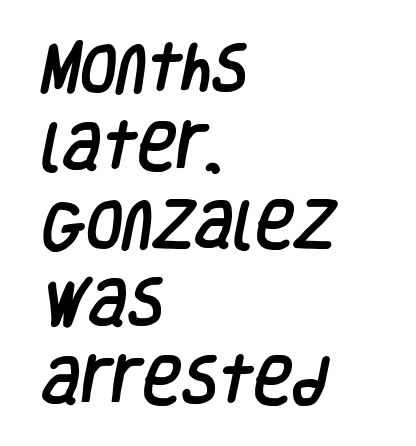
The face used here is proportionally spaced, like ordinary book or web type. A classic flush-left, rag-right setting is used for this passage. Typographically, this falls in the sans-serif category. Rule under the text: the space is simply empty.
